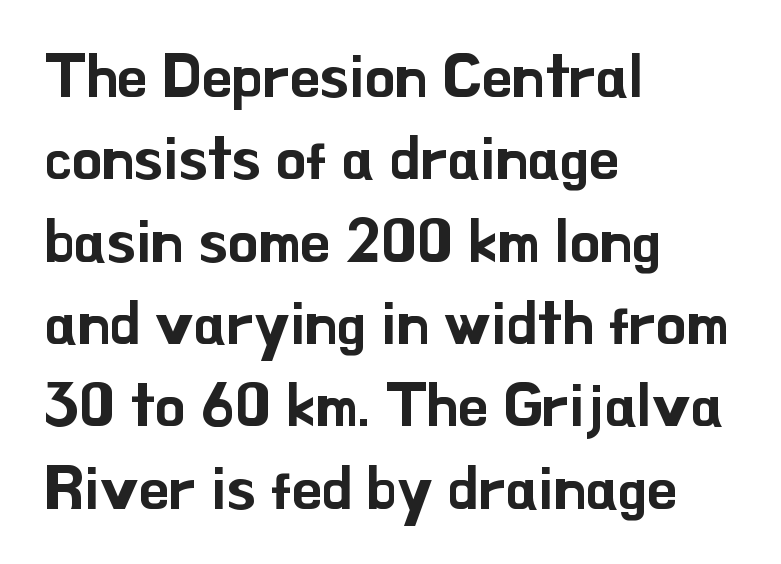
Q: Is the text italic (slanted)? A: No, it is upright.
Q: Is the typeface a serif or a sans-serif typeface? A: Sans-serif.
Q: Is the text underlined? A: No.
Q: How is the paragraph aligned? A: Left-aligned.
Q: Is the spacing between letters normal or unusually wide? A: Normal.
Q: Is the spacing between lines tight, normal or loose? A: Normal.
Q: Width (condensed, normal, or wide)? A: Normal.
Q: Stroke contrast? A: Low.
Q: x-height? A: Small.
Q: Monospaced? A: No.
